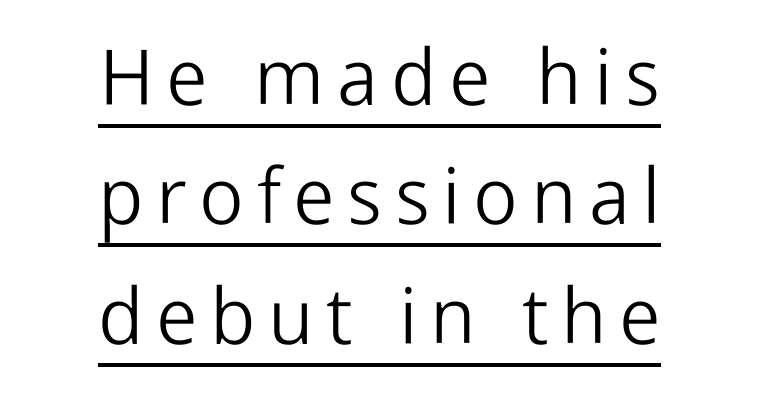
Q: Is the text bold? A: No.
Q: Is the text italic (slanted)? A: No, it is upright.
Q: Is the typeface a serif or a sans-serif typeface? A: Sans-serif.
Q: Is the text underlined? A: Yes.
Q: How is the paragraph aligned? A: Centered.
Q: Is the spacing between lines tight, normal or loose? A: Normal.
Q: Width (condensed, normal, or wide)? A: Normal.
Q: Stroke contrast? A: Low.
Q: x-height? A: Medium.
Q: Monospaced? A: No.
